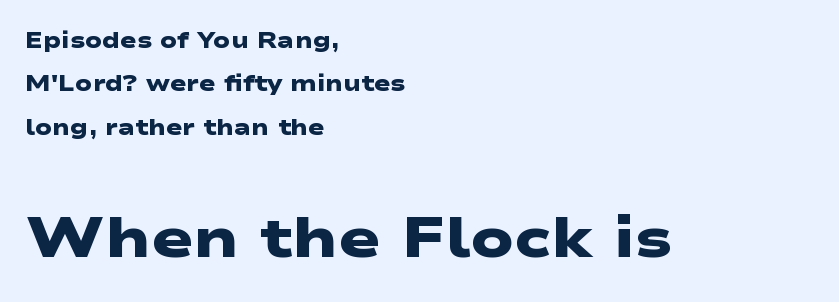
The image shows 56 px heavy, wide sans-serif type; set left-aligned, loose line spacing (1.97x), normal letter spacing, not underlined; the second (bottom) block is 2.55x larger; low stroke contrast and a medium x-height.
